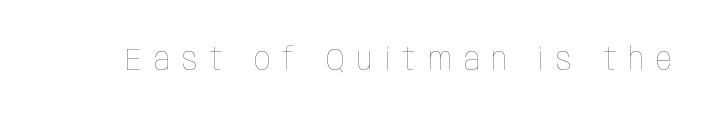
Think standard paragraph weight, or any step lighter than that. Note the varied advance widths — an 'i' is clearly narrower than an 'm'. Quick note: underline off. The letters stand upright; this is a roman face. The gaps between neighbouring characters are conspicuously large.
